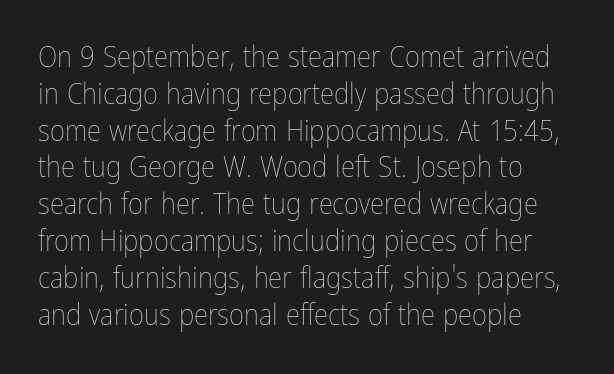
The image shows 29 px thin, condensed type, upright; set left-aligned, normal line spacing (1.27x), normal letter spacing, not underlined; low stroke contrast and a medium x-height.
